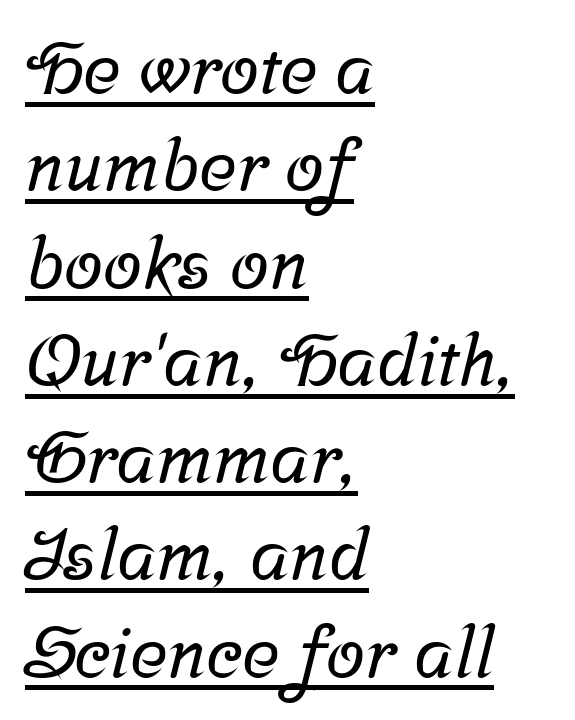
{"width": "normal", "stroke_contrast": "low", "x_height": "medium", "monospaced": "no", "underline": "yes", "align": "left", "line_spacing": "normal", "line_spacing_ratio": 1.37, "letter_spacing": "normal", "letter_spacing_em": 0.0, "glyph_px": 71}
